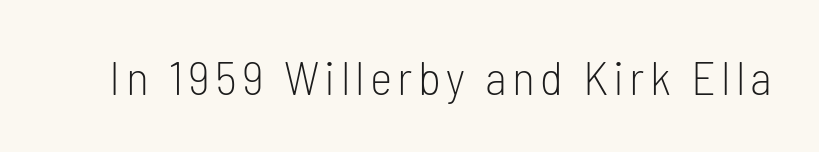
Q: Is the text bold? A: No.
Q: Is the text italic (slanted)? A: No, it is upright.
Q: Is the typeface a serif or a sans-serif typeface? A: Sans-serif.
Q: Is the text underlined? A: No.
Q: Width (condensed, normal, or wide)? A: Condensed.
Q: Stroke contrast? A: Low.
Q: x-height? A: Medium.
Q: Monospaced? A: No.
